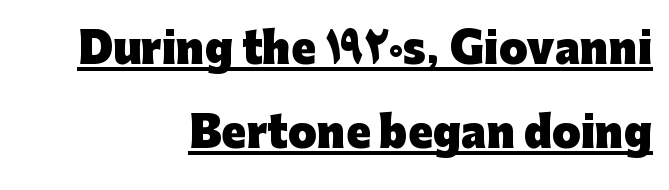
Examine the stroke ends and you'll find no serifs. Do the characters align in a grid? No, the font is proportional. You could call the tracking neutral — neither tight nor loose. In terms of leading, this rendering errs on the spacious side. This sample is right-justified, so line beginnings fall wherever the words allow.
